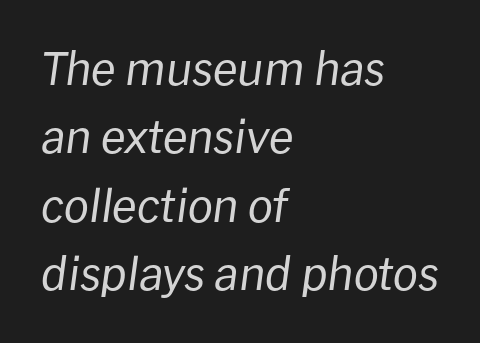
Q: Is the text bold? A: No.
Q: Is the text italic (slanted)? A: Yes, it leans right by about 8 degrees.
Q: Is the text underlined? A: No.
Q: How is the paragraph aligned? A: Left-aligned.
Q: Is the spacing between letters normal or unusually wide? A: Normal.
Q: Is the spacing between lines tight, normal or loose? A: Normal.
Q: Width (condensed, normal, or wide)? A: Normal.
Q: Stroke contrast? A: Low.
Q: x-height? A: Medium.
Q: Monospaced? A: No.
